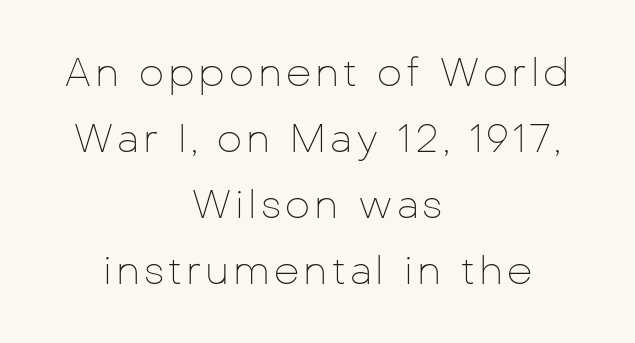
{"serif": "no", "italic": "no", "bold": "no", "weight": "thin", "width": "normal", "stroke_contrast": "low", "x_height": "medium", "monospaced": "no", "underline": "no", "align": "center", "line_spacing": "normal", "line_spacing_ratio": 1.65, "glyph_px": 40}
